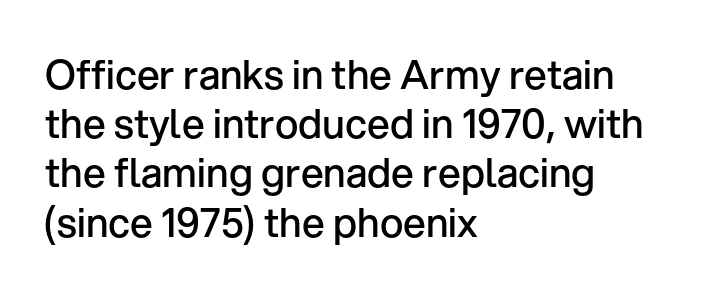
The characters display no serif detailing; their extremities are plain. This sample uses an upright cut, with every glyph sitting square on the baseline. Underline: absent. Notice the strokes are somewhat thickened but not fully heavy: this is a semibold.
